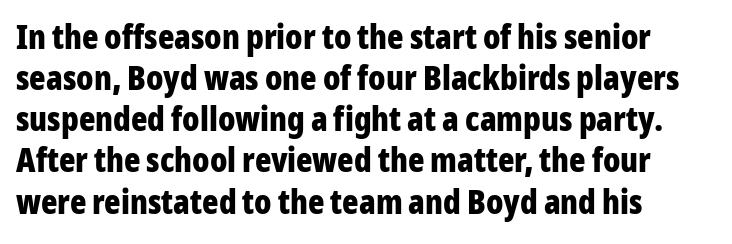
The image shows 34 px bold, condensed sans-serif type, upright; set left-aligned, line spacing 1.21x, normal letter spacing, not underlined; low stroke contrast and a medium x-height.
